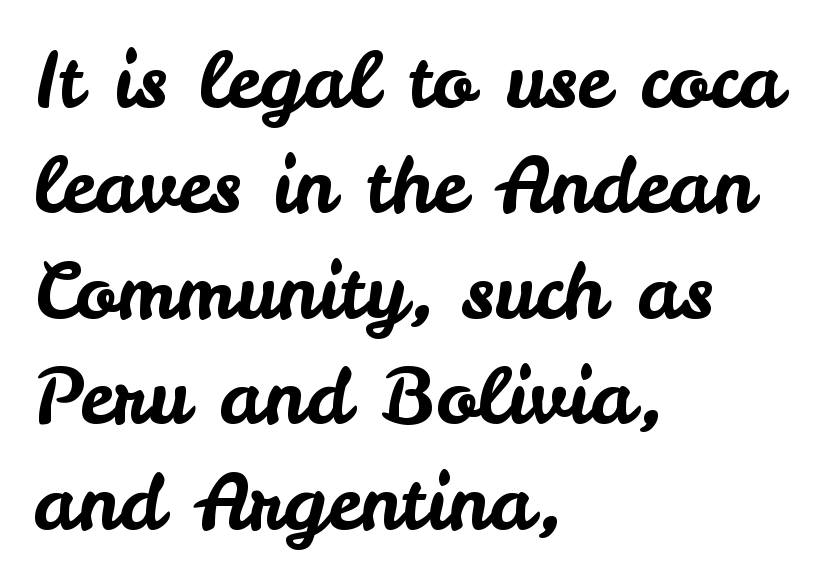
This sample is left-justified, so line endings fall wherever the words run out. These lines are composed in type without serifs. There is no visible air inserted between adjacent glyphs. Varying glyph widths throughout — classic text-font behaviour.
